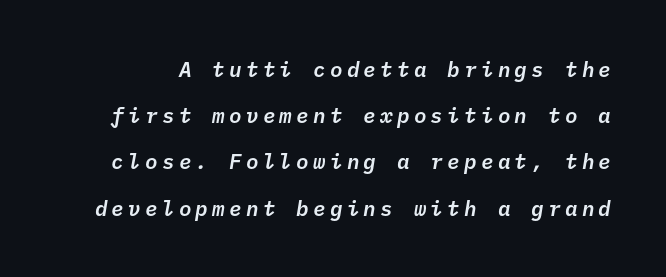
The image shows 21 px text type, italic (leaning right); set loose line spacing (2.2x), unusually wide letter spacing (+0.2 em), not underlined.
